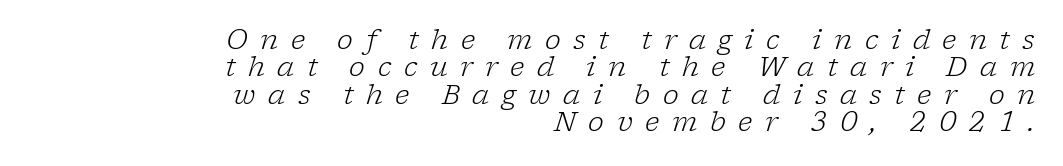
The image shows 27 px text type, italic (leaning right); set right-aligned, tight line spacing (1.01x), unusually wide letter spacing (+0.46 em), not underlined.
